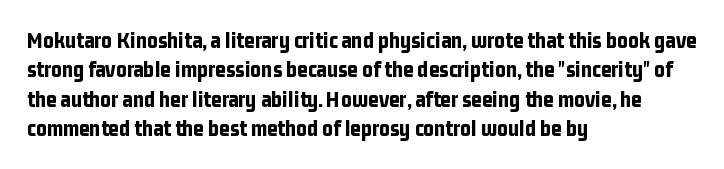
Q: Is the text bold? A: Yes.
Q: Is the text italic (slanted)? A: No, it is upright.
Q: Is the text underlined? A: No.
Q: How is the paragraph aligned? A: Left-aligned.
Q: Is the spacing between letters normal or unusually wide? A: Normal.
Q: Is the spacing between lines tight, normal or loose? A: Normal.
